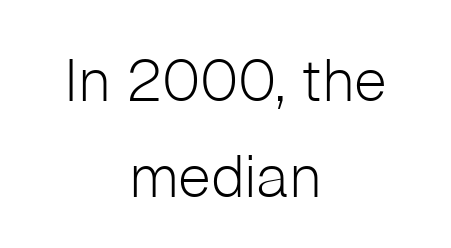
{"serif": "no", "italic": "no", "bold": "no", "weight": "light", "width": "normal", "stroke_contrast": "low", "x_height": "medium", "monospaced": "no", "underline": "no", "align": "center", "line_spacing": "normal", "line_spacing_ratio": 1.63, "letter_spacing": "normal", "letter_spacing_em": 0.0, "glyph_px": 59}
